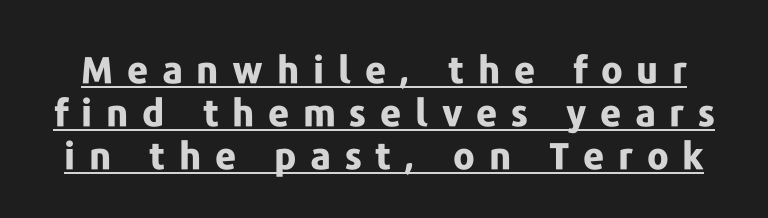
Words appear elongated and porous because spacing is wide. The face used here is a sans, in the tradition of grotesques and geometrics. The passage shown is underscored from start to finish. The glyphs have the mass of a bold cut. The letters stand straight up with perfectly vertical stems. Looks like regular typesetting: each glyph gets only the width it needs.
